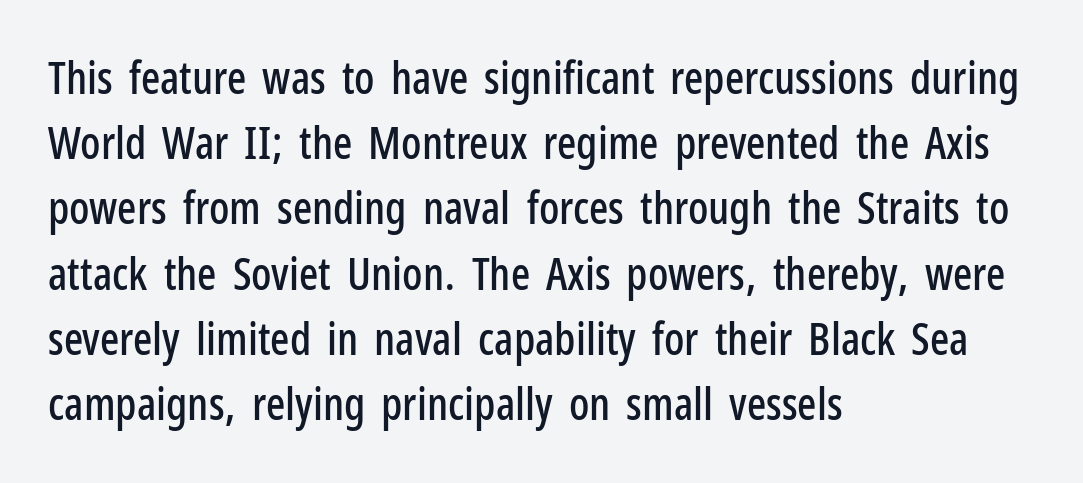
{"serif": "no", "italic": "no", "width": "condensed", "stroke_contrast": "low", "x_height": "medium", "monospaced": "no", "underline": "no", "align": "left", "line_spacing": "normal", "line_spacing_ratio": 1.45, "letter_spacing": "normal", "letter_spacing_em": 0.0, "glyph_px": 45}
